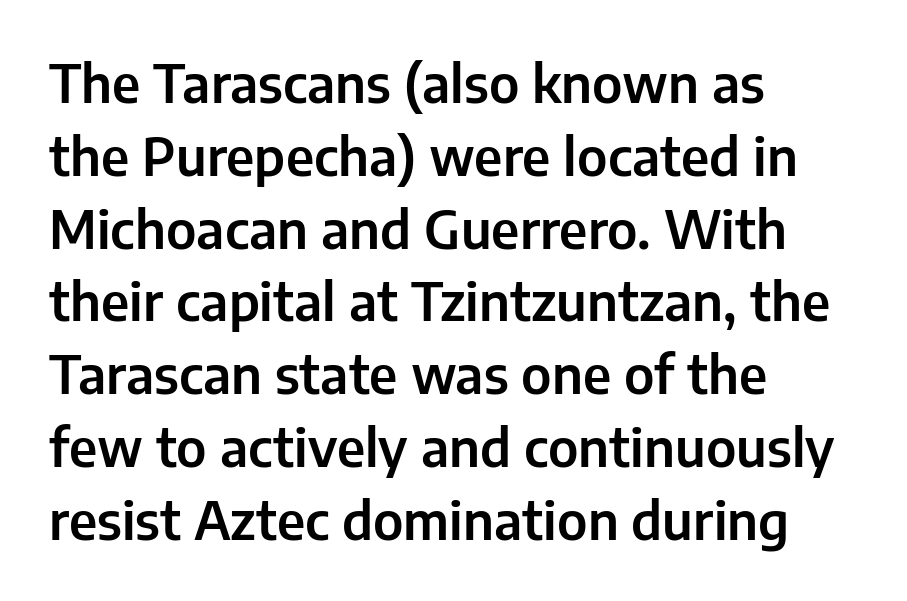
Q: Is the text italic (slanted)? A: No, it is upright.
Q: Is the typeface a serif or a sans-serif typeface? A: Sans-serif.
Q: Is the text underlined? A: No.
Q: How is the paragraph aligned? A: Left-aligned.
Q: Is the spacing between letters normal or unusually wide? A: Normal.
Q: Is the spacing between lines tight, normal or loose? A: Normal.
Q: Width (condensed, normal, or wide)? A: Normal.
Q: Stroke contrast? A: Low.
Q: x-height? A: Medium.
Q: Monospaced? A: No.
